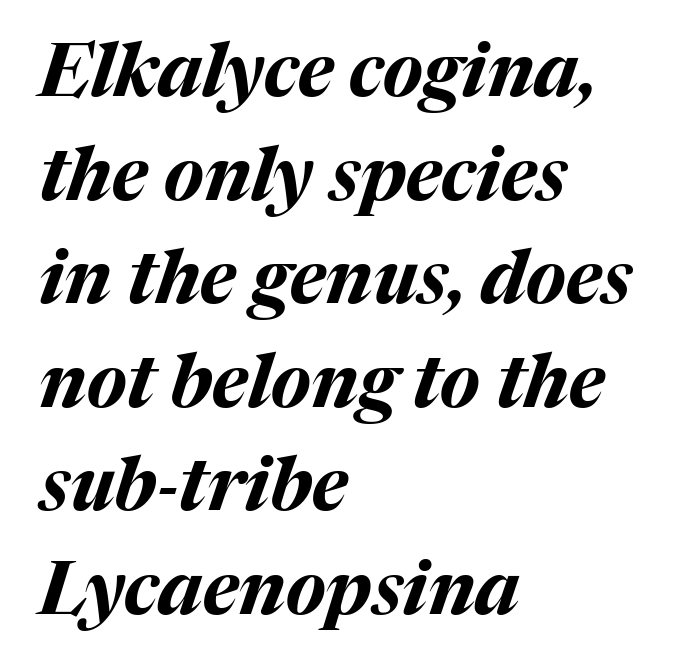
The image shows 74 px bold type, italic (leaning right); set left-aligned, normal line spacing (1.4x), normal letter spacing, not underlined; medium stroke contrast and a medium x-height.
